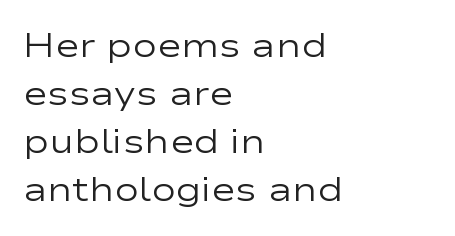
{"serif": "no", "italic": "no", "bold": "no", "weight": "regular", "width": "wide", "stroke_contrast": "low", "x_height": "medium", "monospaced": "no", "underline": "no", "align": "left", "line_spacing": "normal", "line_spacing_ratio": 1.45, "letter_spacing": "normal", "letter_spacing_em": 0.0, "glyph_px": 33}
